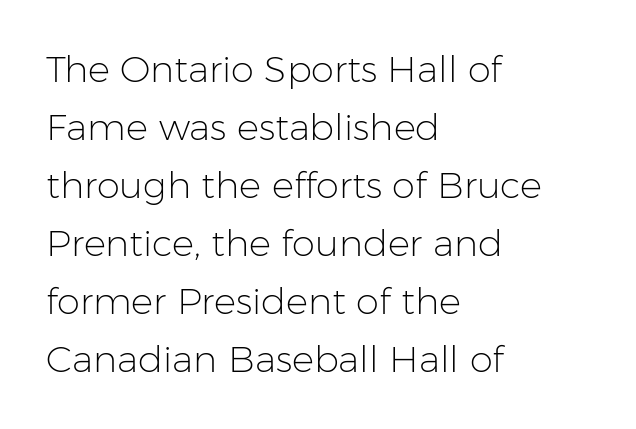
The image shows 37 px light sans-serif type, upright; set left-aligned, normal line spacing (1.57x), normal letter spacing, not underlined; low stroke contrast and a medium x-height.
